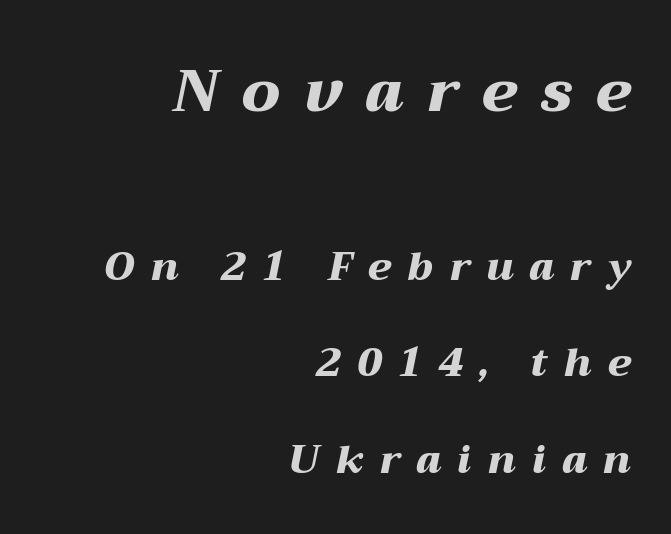
Q: Is the text bold? A: Yes.
Q: Is the text italic (slanted)? A: Yes, it leans right by about 12 degrees.
Q: Is the text underlined? A: No.
Q: How is the paragraph aligned? A: Right-aligned.
Q: Is the spacing between letters normal or unusually wide? A: Unusually wide.
Q: Is the spacing between lines tight, normal or loose? A: Loose.
Q: Which block of text is set in a larger size, the first (top) or the second (bottom)? A: The first (top) one.
Q: Width (condensed, normal, or wide)? A: Wide.
Q: Stroke contrast? A: Medium.
Q: x-height? A: Medium.
Q: Monospaced? A: No.
